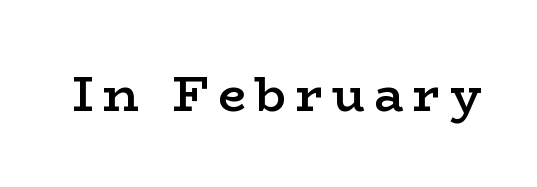
The image shows 49 px semibold, wide serif type, upright; set not underlined; low stroke contrast and a medium x-height.
